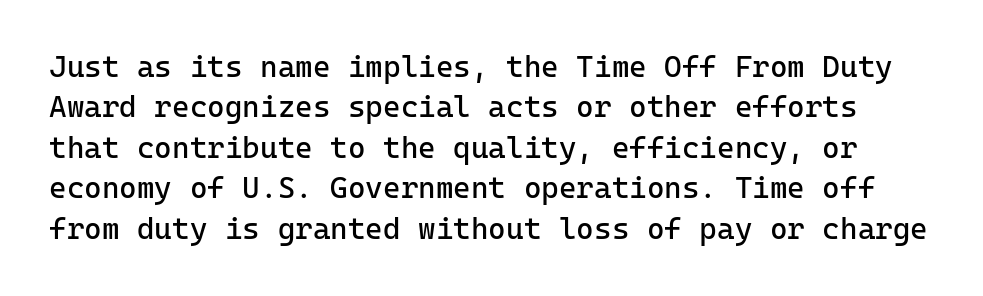
{"serif": "no", "italic": "no", "bold": "no", "weight": "regular", "width": "normal", "stroke_contrast": "low", "x_height": "medium", "monospaced": "yes", "underline": "no", "line_spacing": "normal", "line_spacing_ratio": 1.35, "letter_spacing": "normal", "letter_spacing_em": 0.0, "glyph_px": 30}
